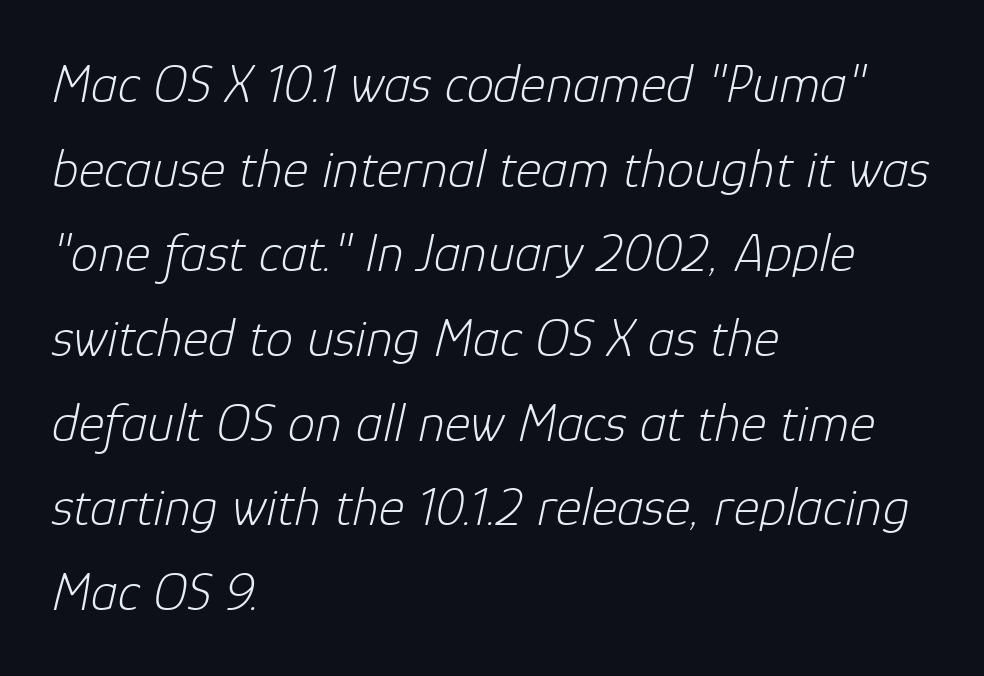
Q: Is the text bold? A: No.
Q: Is the text italic (slanted)? A: Yes, it leans right by about 12 degrees.
Q: Is the text underlined? A: No.
Q: How is the paragraph aligned? A: Left-aligned.
Q: Is the spacing between letters normal or unusually wide? A: Normal.
Q: Is the spacing between lines tight, normal or loose? A: Normal.
Q: Width (condensed, normal, or wide)? A: Normal.
Q: Stroke contrast? A: Low.
Q: x-height? A: Medium.
Q: Monospaced? A: No.
